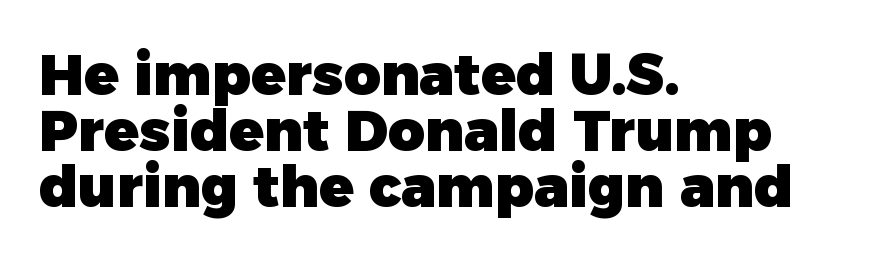
{"serif": "no", "italic": "no", "bold": "yes", "weight": "heavy", "width": "normal", "stroke_contrast": "low", "x_height": "medium", "monospaced": "no", "underline": "no", "align": "left", "line_spacing": "tight", "line_spacing_ratio": 0.98, "letter_spacing": "normal", "letter_spacing_em": 0.0, "glyph_px": 57}
